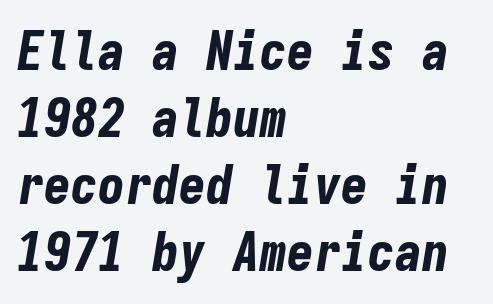
Q: Is the text bold? A: Yes.
Q: Is the text italic (slanted)? A: Yes, it leans right by about 9 degrees.
Q: Is the text underlined? A: No.
Q: How is the paragraph aligned? A: Left-aligned.
Q: Is the spacing between letters normal or unusually wide? A: Normal.
Q: Width (condensed, normal, or wide)? A: Condensed.
Q: Stroke contrast? A: Low.
Q: x-height? A: Medium.
Q: Monospaced? A: Yes.
